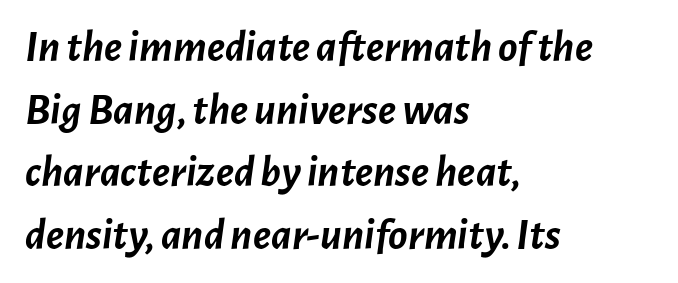
The image shows 45 px semibold type, italic (leaning right); set left-aligned, normal line spacing (1.39x), normal letter spacing, not underlined; low stroke contrast and a medium x-height.
